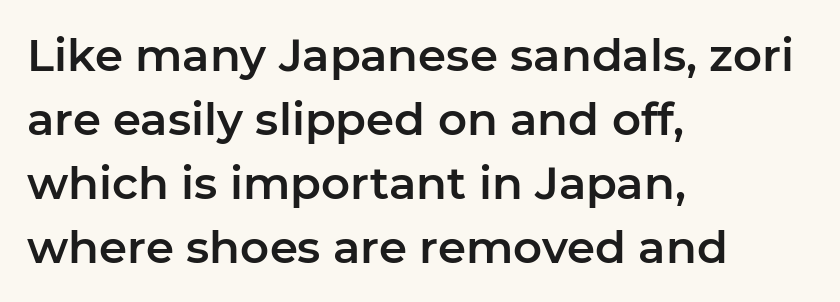
Q: Is the text italic (slanted)? A: No, it is upright.
Q: Is the typeface a serif or a sans-serif typeface? A: Sans-serif.
Q: Is the text underlined? A: No.
Q: How is the paragraph aligned? A: Left-aligned.
Q: Is the spacing between letters normal or unusually wide? A: Normal.
Q: Is the spacing between lines tight, normal or loose? A: Normal.
Q: Width (condensed, normal, or wide)? A: Normal.
Q: Stroke contrast? A: Low.
Q: x-height? A: Medium.
Q: Monospaced? A: No.
